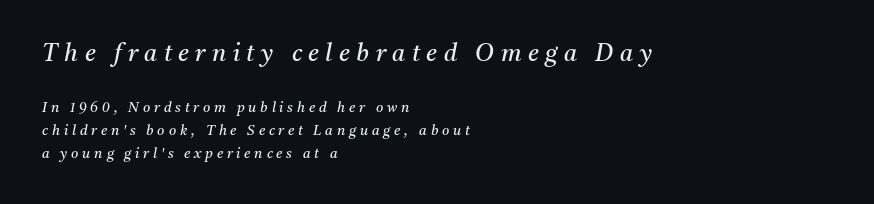
The image shows 24 px text type, italic (leaning right); set left-aligned, normal line spacing (1.65x), unusually wide letter spacing (+0.27 em), not underlined; the first (top) block is 1.71x larger.
